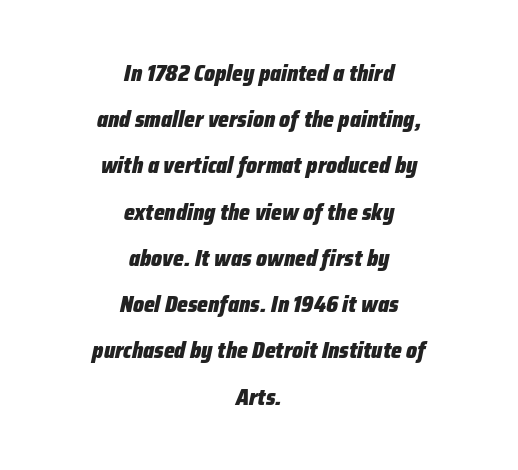
The image shows 23 px bold type, italic (leaning right); set centered, loose line spacing (2.01x), normal letter spacing, not underlined.
